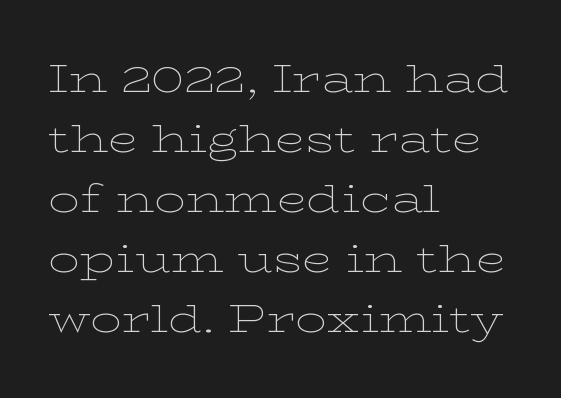
{"serif": "yes", "italic": "no", "bold": "no", "weight": "thin", "width": "wide", "stroke_contrast": "low", "x_height": "medium", "monospaced": "no", "underline": "no", "align": "left", "line_spacing": "normal", "line_spacing_ratio": 1.54, "letter_spacing": "normal", "letter_spacing_em": 0.0, "glyph_px": 39}
